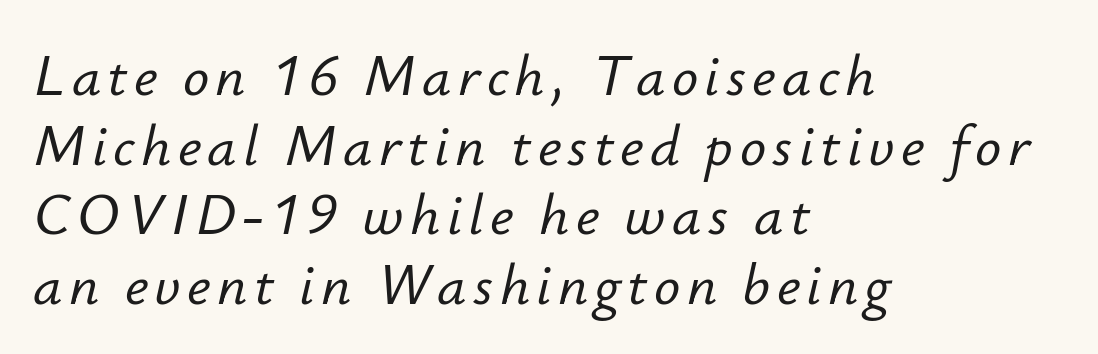
Just letters on the line, the space beneath them empty. The lettering tilts uniformly, giving the passage an italic look. These lines are rendered in a variable-pitch font. Notice how the passage keeps a crisp vertical edge on the left only.
